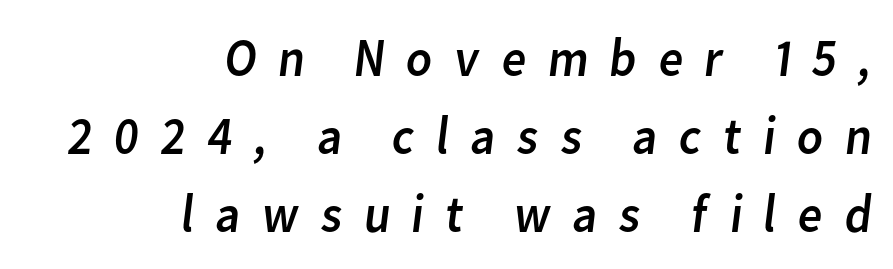
The leading is moderate, giving the passage an even texture. Line ends are locked; line starts wander. The string is rendered with underlining switched off. These lines have a slow, spaced-out rhythm from letter to letter. Heft: none added — not bold. Font category for this specimen: sans-serif.
